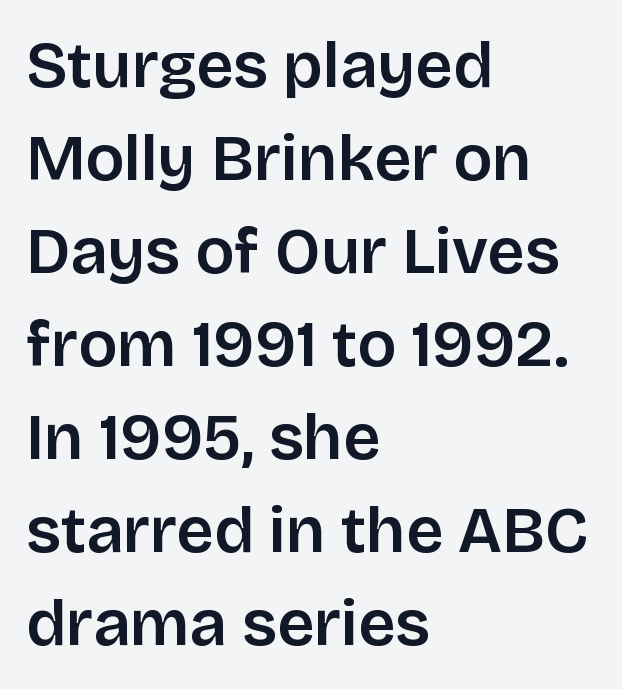
{"serif": "no", "italic": "no", "width": "normal", "stroke_contrast": "low", "x_height": "large", "monospaced": "no", "underline": "no", "align": "left", "line_spacing": "normal", "line_spacing_ratio": 1.43, "letter_spacing": "normal", "letter_spacing_em": 0.0, "glyph_px": 65}
